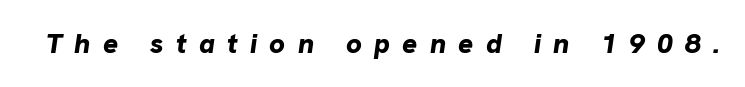
Q: Is the text bold? A: Yes.
Q: Is the text italic (slanted)? A: Yes, it leans right by about 8 degrees.
Q: Is the text underlined? A: No.
Q: Is the spacing between letters normal or unusually wide? A: Unusually wide.
Q: Width (condensed, normal, or wide)? A: Normal.
Q: Stroke contrast? A: Low.
Q: x-height? A: Medium.
Q: Monospaced? A: No.
